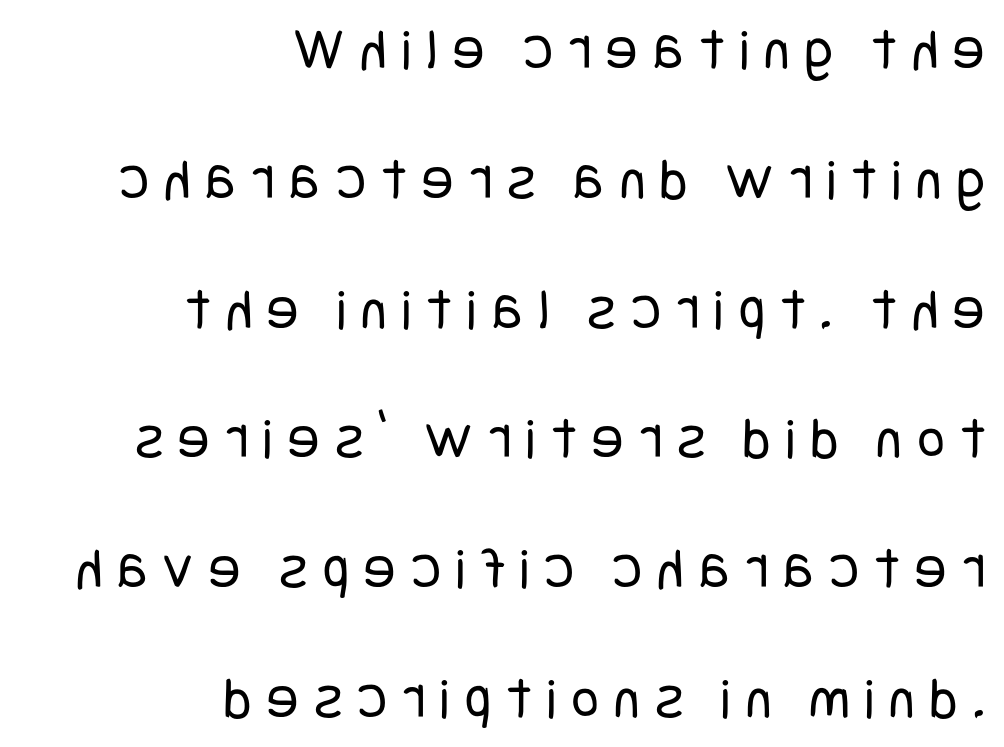
{"serif": "no", "italic": "no", "bold": "no", "weight": "regular", "width": "condensed", "stroke_contrast": "low", "x_height": "large", "underline": "no", "align": "right", "line_spacing": "loose", "line_spacing_ratio": 2.2, "letter_spacing": "wide", "letter_spacing_em": 0.26, "glyph_px": 59}
